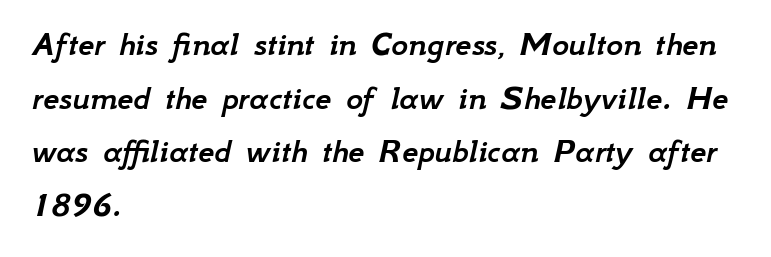
Does the leading feel generous? No, just average. Anything drawn beneath the words? Only blank space. Quick note: italic. Character widths vary here, with narrow letters taking less room than wide ones. The lines are quadded left. Caption: standard tracking, unaltered.
